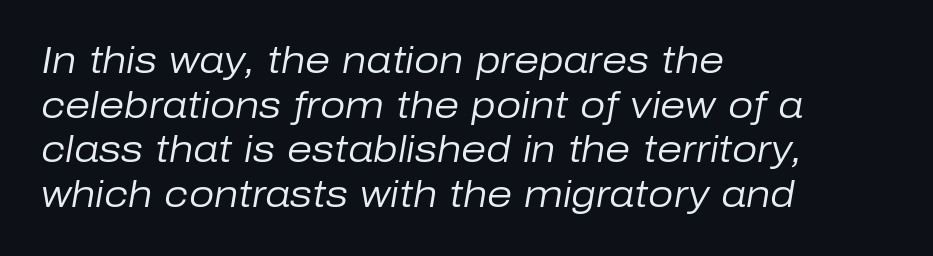
Q: Is the text bold? A: No.
Q: Is the text italic (slanted)? A: Yes, it leans right by about 10 degrees.
Q: Is the text underlined? A: No.
Q: How is the paragraph aligned? A: Left-aligned.
Q: Is the spacing between letters normal or unusually wide? A: Normal.
Q: Width (condensed, normal, or wide)? A: Normal.
Q: Stroke contrast? A: Low.
Q: x-height? A: Medium.
Q: Monospaced? A: No.
